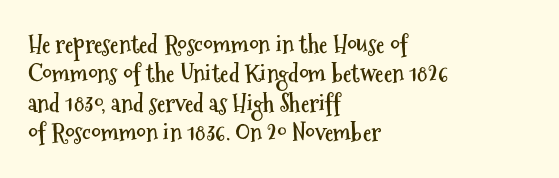
{"italic": "no", "bold": "yes", "underline": "no", "align": "left", "line_spacing_ratio": 1.22, "letter_spacing": "normal", "letter_spacing_em": 0.0, "glyph_px": 24}
